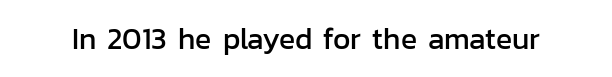
{"serif": "no", "italic": "no", "width": "normal", "stroke_contrast": "low", "x_height": "medium", "monospaced": "no", "underline": "no", "letter_spacing": "normal", "letter_spacing_em": 0.0, "glyph_px": 30}
